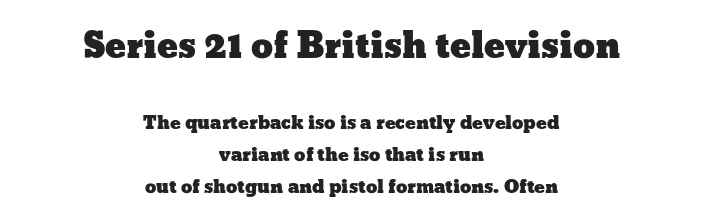
Q: Is the text italic (slanted)? A: No, it is upright.
Q: Is the text underlined? A: No.
Q: How is the paragraph aligned? A: Centered.
Q: Is the spacing between letters normal or unusually wide? A: Normal.
Q: Which block of text is set in a larger size, the first (top) or the second (bottom)? A: The first (top) one.
Q: Width (condensed, normal, or wide)? A: Wide.
Q: Stroke contrast? A: Low.
Q: x-height? A: Medium.
Q: Monospaced? A: No.
